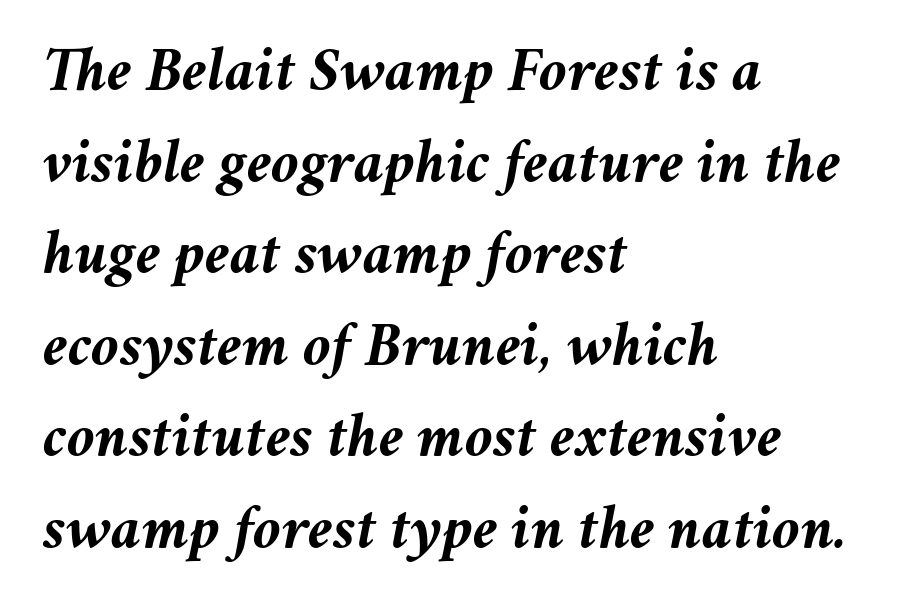
Q: Is the text bold? A: Yes.
Q: Is the text italic (slanted)? A: Yes, it leans right by about 11 degrees.
Q: Is the text underlined? A: No.
Q: How is the paragraph aligned? A: Left-aligned.
Q: Is the spacing between letters normal or unusually wide? A: Normal.
Q: Is the spacing between lines tight, normal or loose? A: Normal.
Q: Width (condensed, normal, or wide)? A: Normal.
Q: Stroke contrast? A: Medium.
Q: x-height? A: Medium.
Q: Monospaced? A: No.
